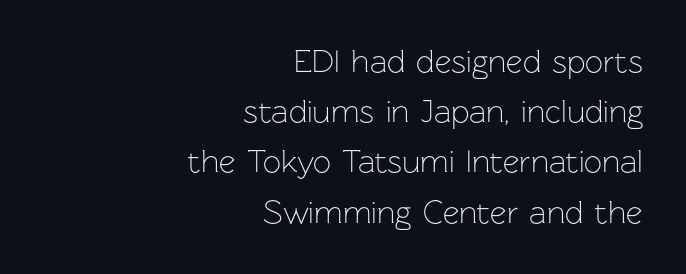
Q: Is the text bold? A: No.
Q: Is the text italic (slanted)? A: No, it is upright.
Q: Is the typeface a serif or a sans-serif typeface? A: Sans-serif.
Q: Is the text underlined? A: No.
Q: How is the paragraph aligned? A: Right-aligned.
Q: Is the spacing between letters normal or unusually wide? A: Normal.
Q: Is the spacing between lines tight, normal or loose? A: Normal.
Q: Width (condensed, normal, or wide)? A: Normal.
Q: Stroke contrast? A: Low.
Q: x-height? A: Medium.
Q: Monospaced? A: No.
